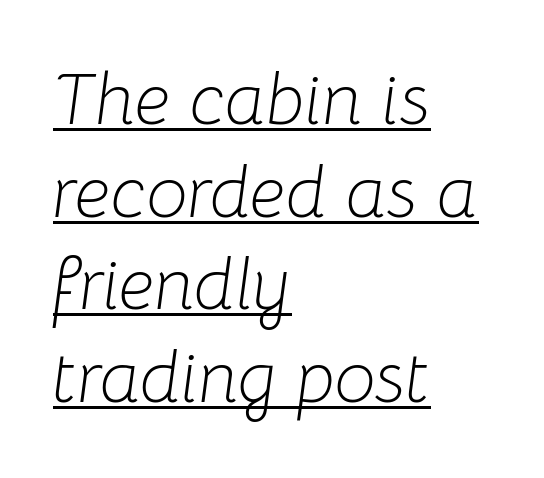
Q: Is the text bold? A: No.
Q: Is the text italic (slanted)? A: Yes, it leans right by about 8 degrees.
Q: Is the text underlined? A: Yes.
Q: How is the paragraph aligned? A: Left-aligned.
Q: Is the spacing between letters normal or unusually wide? A: Normal.
Q: Is the spacing between lines tight, normal or loose? A: Normal.
Q: Width (condensed, normal, or wide)? A: Normal.
Q: Stroke contrast? A: Low.
Q: x-height? A: Medium.
Q: Monospaced? A: No.
